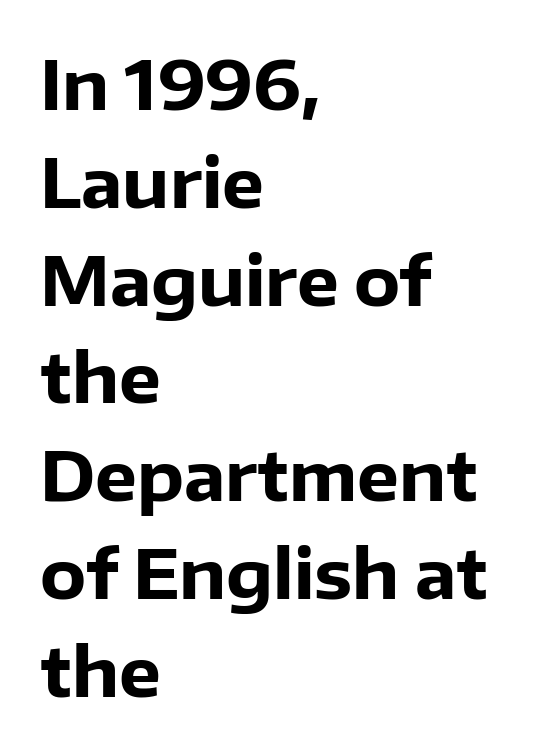
Q: Is the text bold? A: Yes.
Q: Is the text italic (slanted)? A: No, it is upright.
Q: Is the typeface a serif or a sans-serif typeface? A: Sans-serif.
Q: Is the text underlined? A: No.
Q: How is the paragraph aligned? A: Left-aligned.
Q: Is the spacing between letters normal or unusually wide? A: Normal.
Q: Is the spacing between lines tight, normal or loose? A: Normal.
Q: Width (condensed, normal, or wide)? A: Normal.
Q: Stroke contrast? A: Low.
Q: x-height? A: Medium.
Q: Monospaced? A: No.
